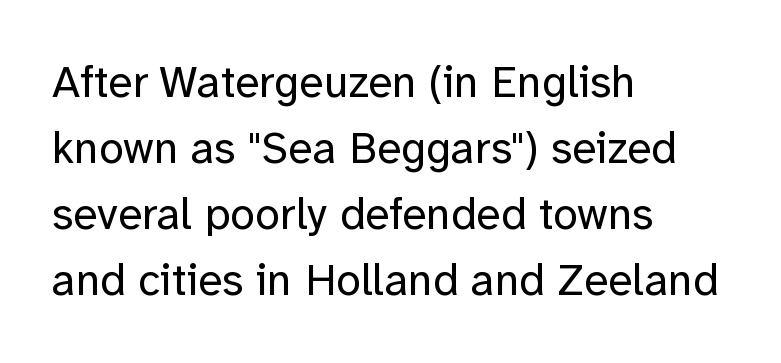
No heavy texture on the line: the type isn't bold. Is there much room between lines? A standard amount, neither cramped nor airy. Each row of text sits above clean, open space. Stroke terminals: plain, sans-serif.
